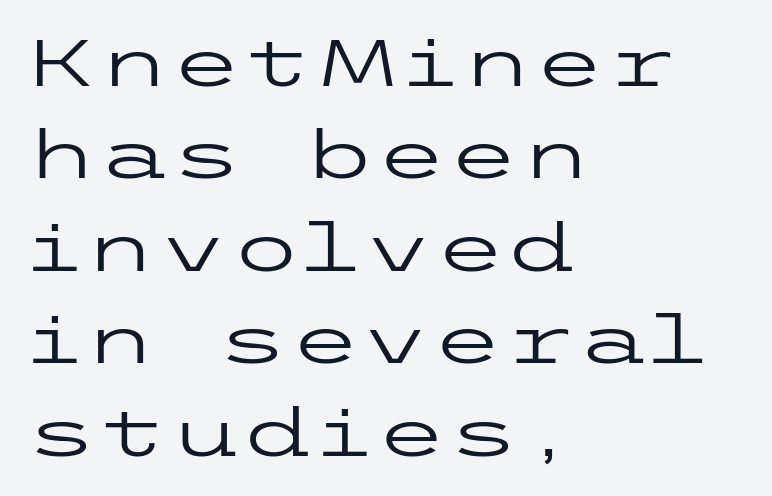
Q: Is the text bold? A: No.
Q: Is the text italic (slanted)? A: No, it is upright.
Q: Is the typeface a serif or a sans-serif typeface? A: Sans-serif.
Q: Is the text underlined? A: No.
Q: How is the paragraph aligned? A: Left-aligned.
Q: Is the spacing between letters normal or unusually wide? A: Normal.
Q: Is the spacing between lines tight, normal or loose? A: Normal.
Q: Width (condensed, normal, or wide)? A: Wide.
Q: Stroke contrast? A: Low.
Q: x-height? A: Medium.
